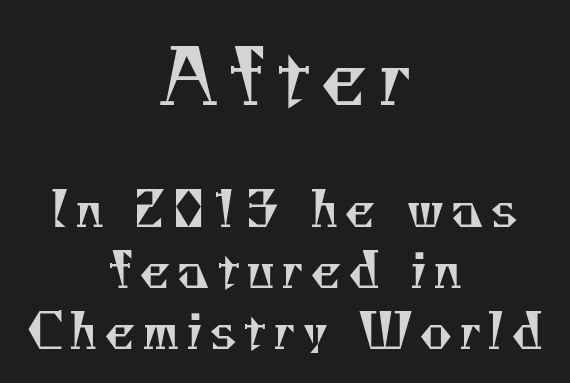
Q: Is the text bold? A: No.
Q: Is the typeface a serif or a sans-serif typeface? A: Serif.
Q: Is the text underlined? A: No.
Q: How is the paragraph aligned? A: Centered.
Q: Which block of text is set in a larger size, the first (top) or the second (bottom)? A: The first (top) one.
Q: Width (condensed, normal, or wide)? A: Normal.
Q: Stroke contrast? A: Medium.
Q: x-height? A: Small.
Q: Monospaced? A: No.
